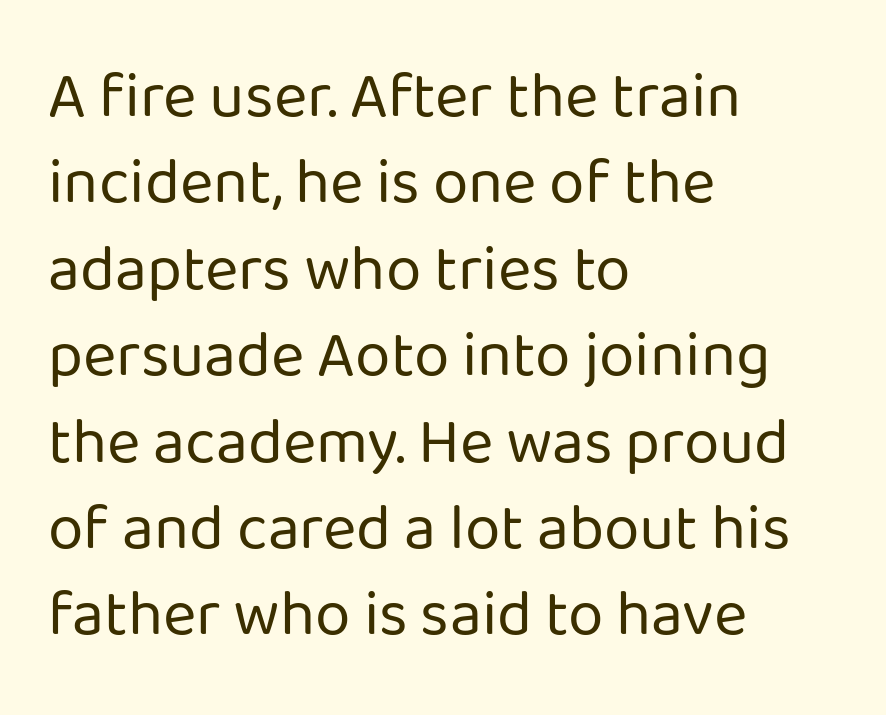
Q: Is the text bold? A: No.
Q: Is the text italic (slanted)? A: No, it is upright.
Q: Is the typeface a serif or a sans-serif typeface? A: Sans-serif.
Q: Is the text underlined? A: No.
Q: How is the paragraph aligned? A: Left-aligned.
Q: Is the spacing between letters normal or unusually wide? A: Normal.
Q: Is the spacing between lines tight, normal or loose? A: Normal.
Q: Width (condensed, normal, or wide)? A: Normal.
Q: Stroke contrast? A: Low.
Q: x-height? A: Medium.
Q: Monospaced? A: No.
